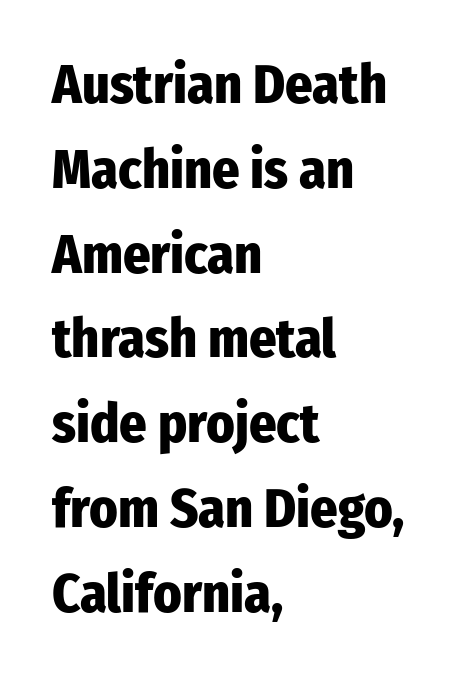
Q: Is the text bold? A: Yes.
Q: Is the text italic (slanted)? A: No, it is upright.
Q: Is the typeface a serif or a sans-serif typeface? A: Sans-serif.
Q: Is the text underlined? A: No.
Q: How is the paragraph aligned? A: Left-aligned.
Q: Is the spacing between letters normal or unusually wide? A: Normal.
Q: Is the spacing between lines tight, normal or loose? A: Normal.
Q: Width (condensed, normal, or wide)? A: Condensed.
Q: Stroke contrast? A: Low.
Q: x-height? A: Medium.
Q: Monospaced? A: No.
